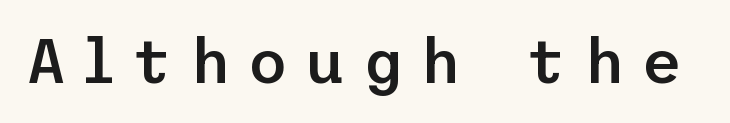
Q: Is the text bold? A: Semi-bold.
Q: Is the text italic (slanted)? A: No, it is upright.
Q: Is the typeface a serif or a sans-serif typeface? A: Sans-serif.
Q: Is the text underlined? A: No.
Q: Is the spacing between letters normal or unusually wide? A: Unusually wide.
Q: Width (condensed, normal, or wide)? A: Normal.
Q: Stroke contrast? A: Low.
Q: x-height? A: Medium.
